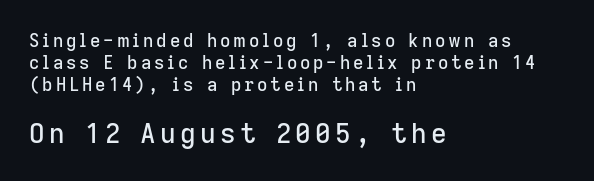
{"italic": "no", "underline": "no", "align": "left", "line_spacing_ratio": 1.22, "larger_block": "second", "size_ratio": 1.5, "glyph_px": 27}
